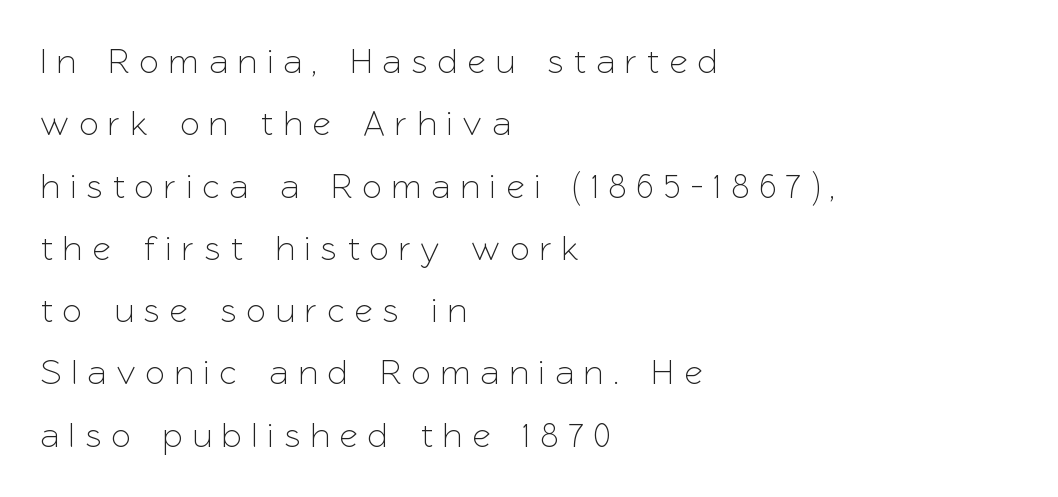
The passage shown is typed in a proportional face where columns would drift. Just letters on the line, the space beneath them empty. Posture: upright roman. Leftover space on each line is placed entirely after the last word.
